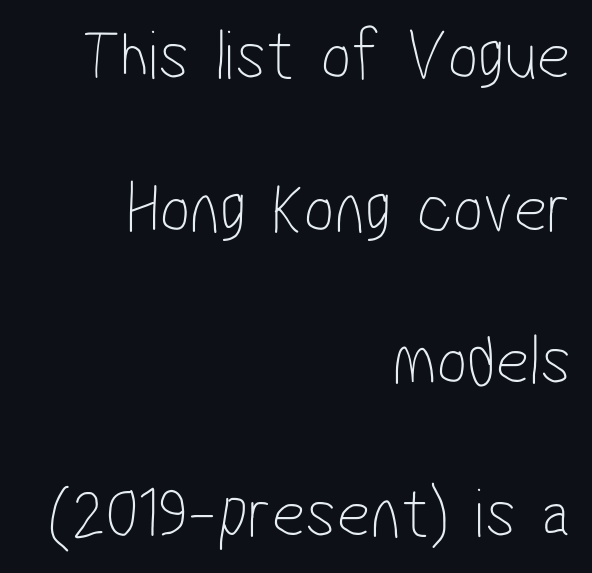
{"serif": "no", "bold": "no", "weight": "thin", "width": "condensed", "stroke_contrast": "low", "x_height": "medium", "monospaced": "no", "underline": "no", "align": "right", "line_spacing": "loose", "line_spacing_ratio": 2.12, "letter_spacing": "normal", "letter_spacing_em": 0.0, "glyph_px": 72}
